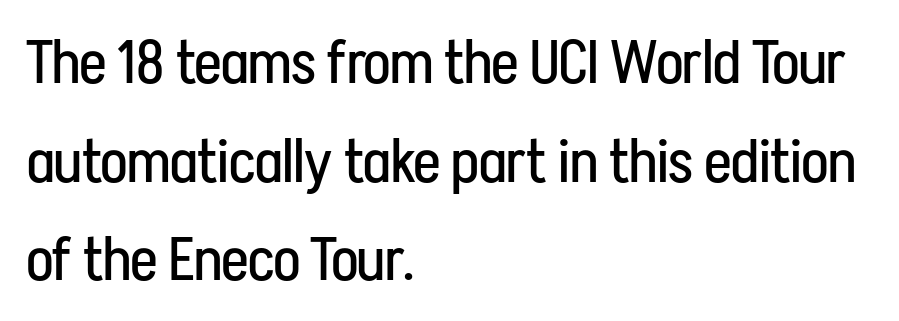
{"serif": "no", "italic": "no", "bold": "no", "weight": "regular", "width": "condensed", "stroke_contrast": "low", "x_height": "medium", "monospaced": "no", "underline": "no", "align": "left", "line_spacing": "normal", "line_spacing_ratio": 1.59, "letter_spacing": "normal", "letter_spacing_em": 0.0, "glyph_px": 62}
